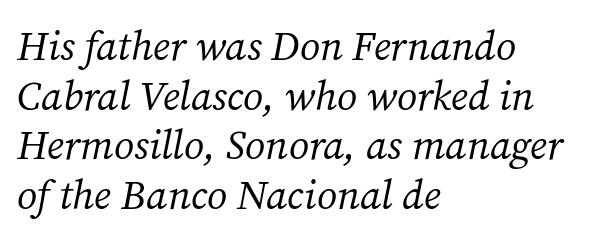
Q: Is the text bold? A: No.
Q: Is the text italic (slanted)? A: Yes, it leans right by about 12 degrees.
Q: Is the typeface a serif or a sans-serif typeface? A: Serif.
Q: Is the text underlined? A: No.
Q: How is the paragraph aligned? A: Left-aligned.
Q: Is the spacing between letters normal or unusually wide? A: Normal.
Q: Width (condensed, normal, or wide)? A: Normal.
Q: Stroke contrast? A: Medium.
Q: x-height? A: Medium.
Q: Monospaced? A: No.
